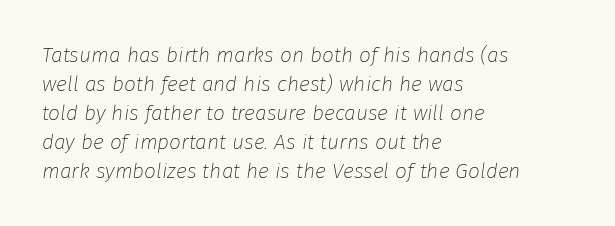
The glyphs are unaccompanied by any horizontal stroke below them. The axis of the letterforms is tilted away from vertical. If you drew a ruler down the left edge, every line would touch it. Quick note: interline space is typical. The strokes are not fattened; the text isn't bold.
